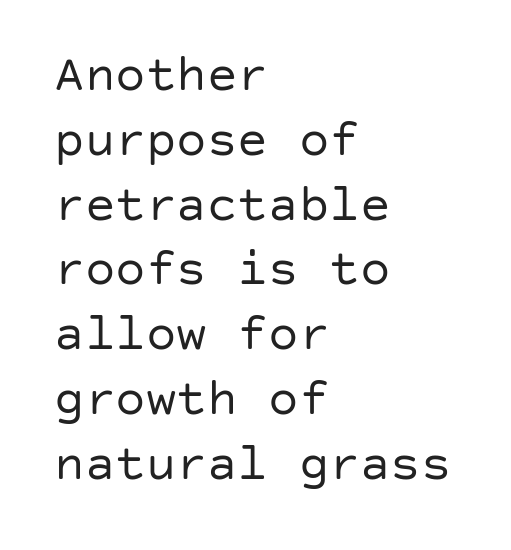
Q: Is the text bold? A: No.
Q: Is the text italic (slanted)? A: No, it is upright.
Q: Is the typeface a serif or a sans-serif typeface? A: Sans-serif.
Q: Is the text underlined? A: No.
Q: How is the paragraph aligned? A: Left-aligned.
Q: Is the spacing between letters normal or unusually wide? A: Normal.
Q: Is the spacing between lines tight, normal or loose? A: Normal.
Q: Width (condensed, normal, or wide)? A: Normal.
Q: Stroke contrast? A: Low.
Q: x-height? A: Large.
